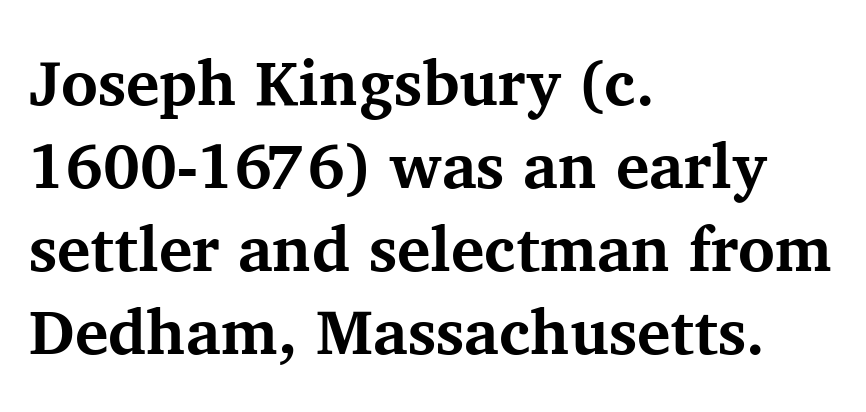
Q: Is the text bold? A: Yes.
Q: Is the text italic (slanted)? A: No, it is upright.
Q: Is the typeface a serif or a sans-serif typeface? A: Serif.
Q: Is the text underlined? A: No.
Q: How is the paragraph aligned? A: Left-aligned.
Q: Is the spacing between letters normal or unusually wide? A: Normal.
Q: Is the spacing between lines tight, normal or loose? A: Normal.
Q: Width (condensed, normal, or wide)? A: Normal.
Q: Stroke contrast? A: Medium.
Q: x-height? A: Medium.
Q: Monospaced? A: No.
